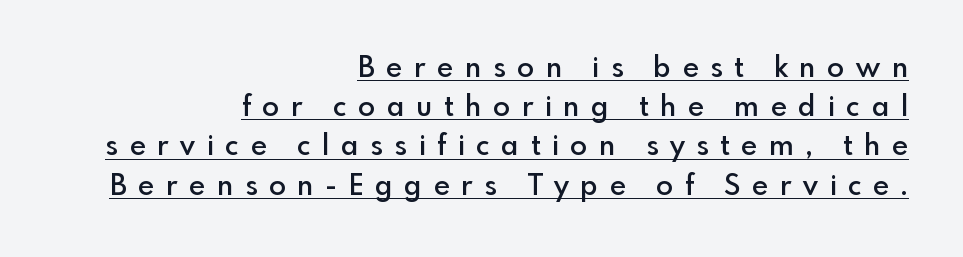
{"serif": "no", "italic": "no", "bold": "semi", "weight": "semibold", "width": "normal", "x_height": "small", "monospaced": "no", "underline": "yes", "align": "right", "line_spacing": "normal", "line_spacing_ratio": 1.4, "letter_spacing": "wide", "letter_spacing_em": 0.42, "glyph_px": 28}
